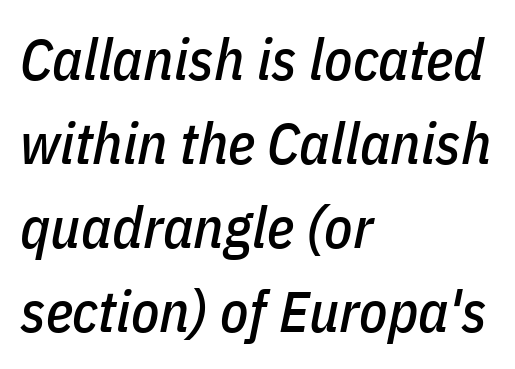
Alignment: flush left. The zone under the glyphs is completely vacant. Does the leading feel generous? No, just average. Looks like regular typesetting: each glyph gets only the width it needs. The text carries the slant typical of an italic or oblique font.
